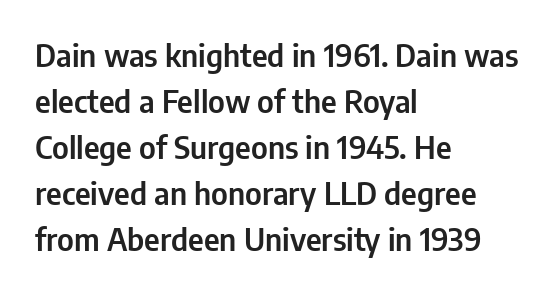
Q: Is the text italic (slanted)? A: No, it is upright.
Q: Is the typeface a serif or a sans-serif typeface? A: Sans-serif.
Q: Is the text underlined? A: No.
Q: How is the paragraph aligned? A: Left-aligned.
Q: Is the spacing between letters normal or unusually wide? A: Normal.
Q: Is the spacing between lines tight, normal or loose? A: Normal.
Q: Width (condensed, normal, or wide)? A: Condensed.
Q: Stroke contrast? A: Low.
Q: x-height? A: Medium.
Q: Monospaced? A: No.
